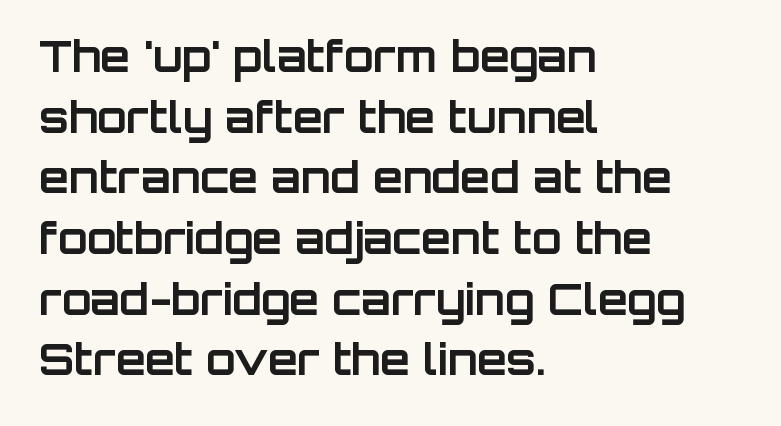
Q: Is the text bold? A: Yes.
Q: Is the text italic (slanted)? A: No, it is upright.
Q: Is the typeface a serif or a sans-serif typeface? A: Sans-serif.
Q: Is the text underlined? A: No.
Q: How is the paragraph aligned? A: Left-aligned.
Q: Is the spacing between letters normal or unusually wide? A: Normal.
Q: Is the spacing between lines tight, normal or loose? A: Normal.
Q: Width (condensed, normal, or wide)? A: Normal.
Q: Stroke contrast? A: Low.
Q: x-height? A: Large.
Q: Monospaced? A: No.
